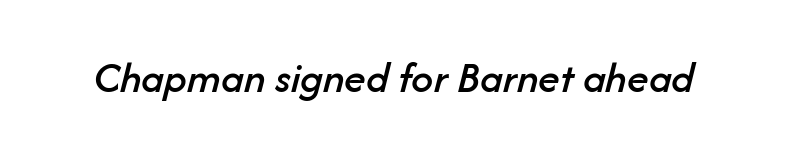
Short note: letters normally spaced. Plain, unruled lines of type. The face used here has a pronounced slope to its letters. You could not count columns in this text — the font is proportionally spaced.
